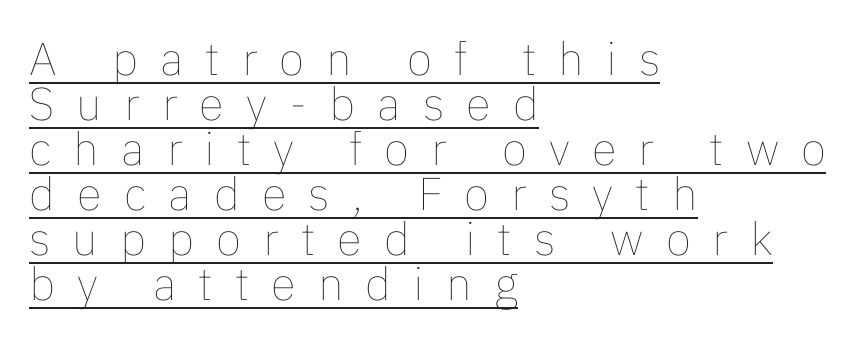
The image shows 46 px thin type, upright; set left-aligned, tight line spacing (0.98x), unusually wide letter spacing (+0.48 em), underlined; low stroke contrast and a medium x-height.
